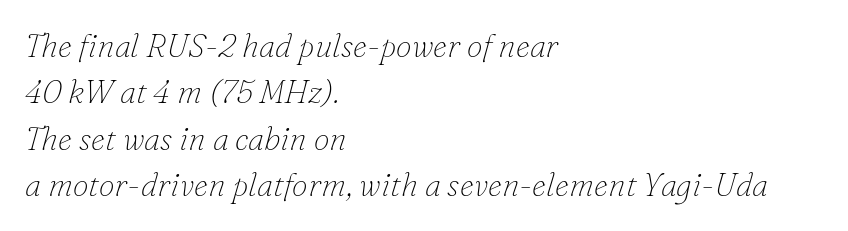
The image shows 32 px thin serif type, italic (leaning right); set left-aligned, normal line spacing (1.45x), normal letter spacing, not underlined; low stroke contrast and a small x-height.
